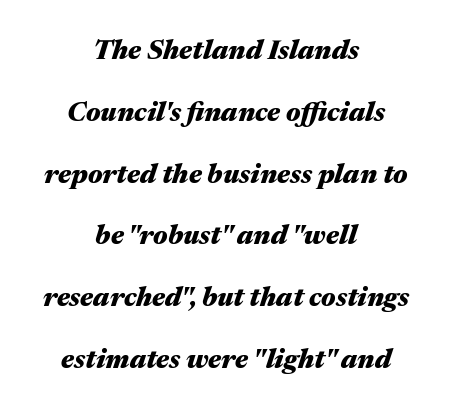
{"italic": "yes", "lean": "right", "slant_degrees": 17, "bold": "yes", "underline": "no", "align": "center", "line_spacing": "loose", "line_spacing_ratio": 2.29, "letter_spacing": "normal", "letter_spacing_em": 0.0, "glyph_px": 27}
